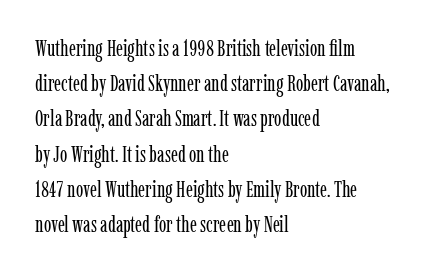
The image shows 22 px text type, upright; set left-aligned, normal line spacing (1.6x), normal letter spacing, not underlined.
